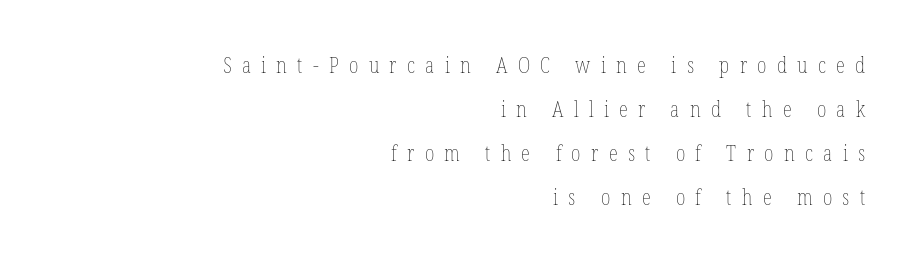
{"italic": "no", "bold": "no", "underline": "no", "align": "right", "line_spacing": "loose", "line_spacing_ratio": 2.1, "letter_spacing": "wide", "letter_spacing_em": 0.49, "glyph_px": 21}
